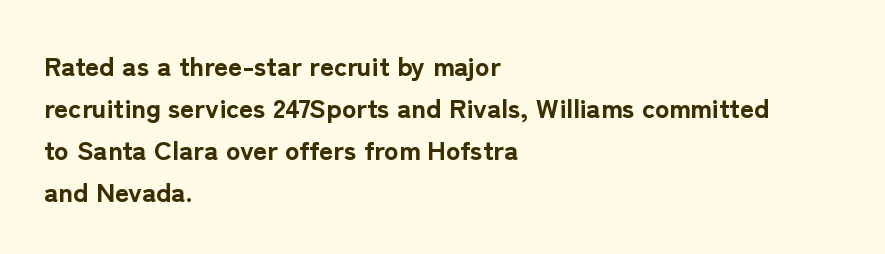
The image shows 27 px bold type, upright; set left-aligned, normal line spacing (1.55x), normal letter spacing, not underlined.
